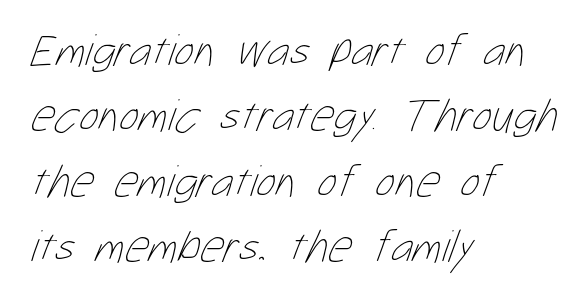
Q: Is the text bold? A: No.
Q: Is the text underlined? A: No.
Q: How is the paragraph aligned? A: Left-aligned.
Q: Is the spacing between letters normal or unusually wide? A: Normal.
Q: Is the spacing between lines tight, normal or loose? A: Normal.
Q: Width (condensed, normal, or wide)? A: Condensed.
Q: Stroke contrast? A: Low.
Q: x-height? A: Medium.
Q: Monospaced? A: No.
